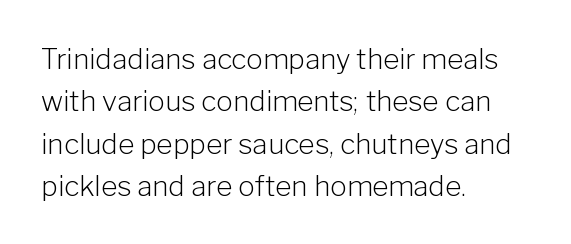
Q: Is the text bold? A: No.
Q: Is the text italic (slanted)? A: No, it is upright.
Q: Is the typeface a serif or a sans-serif typeface? A: Sans-serif.
Q: Is the text underlined? A: No.
Q: How is the paragraph aligned? A: Left-aligned.
Q: Is the spacing between letters normal or unusually wide? A: Normal.
Q: Is the spacing between lines tight, normal or loose? A: Normal.
Q: Width (condensed, normal, or wide)? A: Normal.
Q: Stroke contrast? A: Low.
Q: x-height? A: Medium.
Q: Monospaced? A: No.
